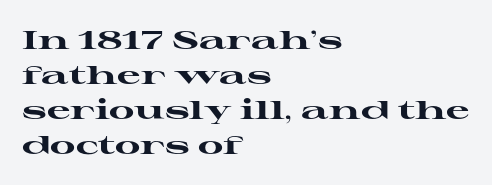
{"italic": "no", "bold": "yes", "underline": "no", "align": "left", "line_spacing": "normal", "line_spacing_ratio": 1.34, "letter_spacing": "normal", "letter_spacing_em": 0.0, "glyph_px": 26}
